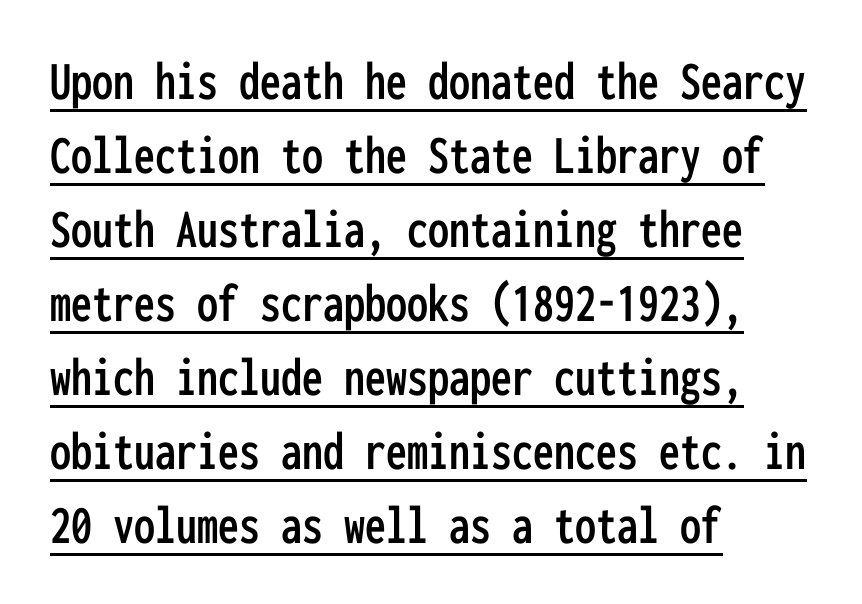
{"serif": "no", "italic": "no", "width": "condensed", "stroke_contrast": "low", "x_height": "medium", "monospaced": "yes", "underline": "yes", "align": "left", "line_spacing": "normal", "line_spacing_ratio": 1.32, "letter_spacing": "normal", "letter_spacing_em": 0.0, "glyph_px": 56}
